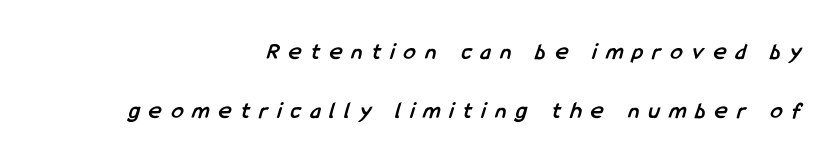
{"bold": "yes", "underline": "no", "align": "right", "line_spacing": "loose", "line_spacing_ratio": 2.47, "letter_spacing": "wide", "letter_spacing_em": 0.4, "glyph_px": 24}
